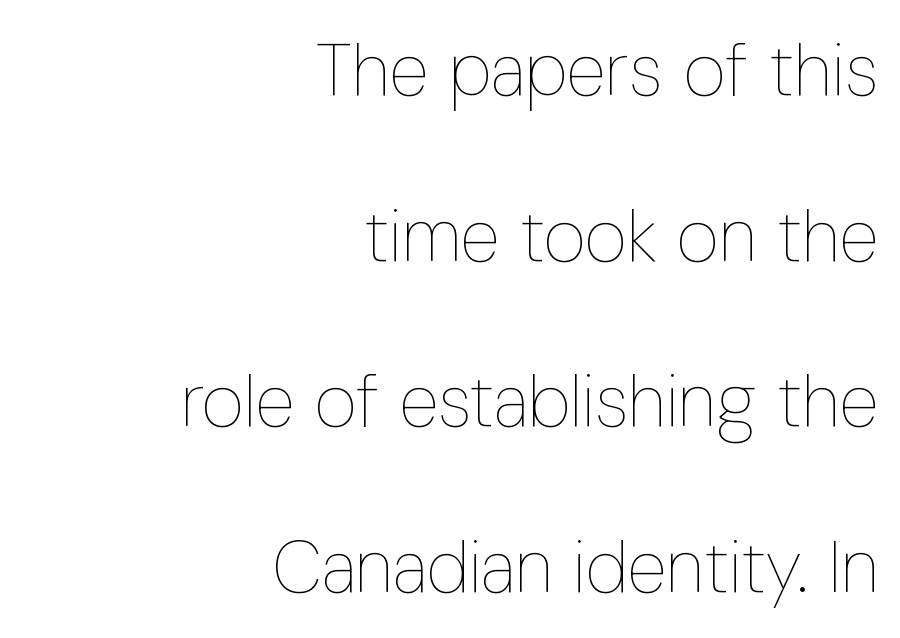
{"italic": "no", "bold": "no", "weight": "thin", "width": "condensed", "stroke_contrast": "low", "x_height": "medium", "monospaced": "no", "underline": "no", "align": "right", "line_spacing": "loose", "line_spacing_ratio": 2.27, "letter_spacing": "normal", "letter_spacing_em": 0.0, "glyph_px": 73}
